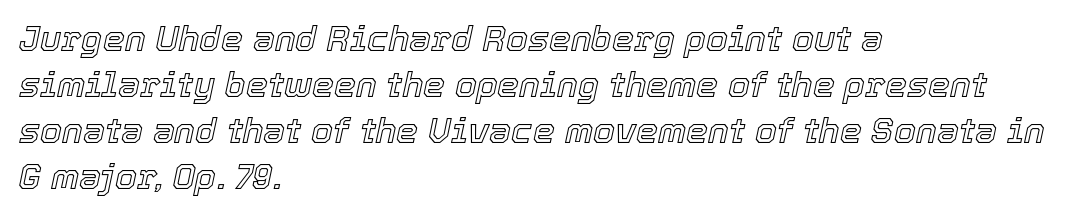
{"italic": "yes", "lean": "right", "slant_degrees": 12, "width": "normal", "x_height": "medium", "monospaced": "no", "underline": "no", "align": "left", "line_spacing": "normal", "line_spacing_ratio": 1.31, "letter_spacing": "normal", "letter_spacing_em": 0.0, "glyph_px": 35}
